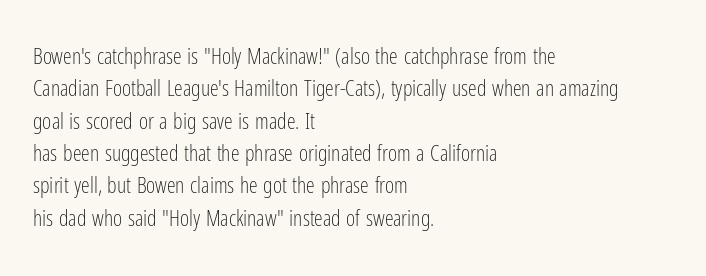
Does extra space separate the letters? No, they use regular spacing. Compared with a typical body face, this is equally light or lighter still. Casual observation: everything's shoved over to the left. This sample keeps an unexceptional amount of space between lines.
